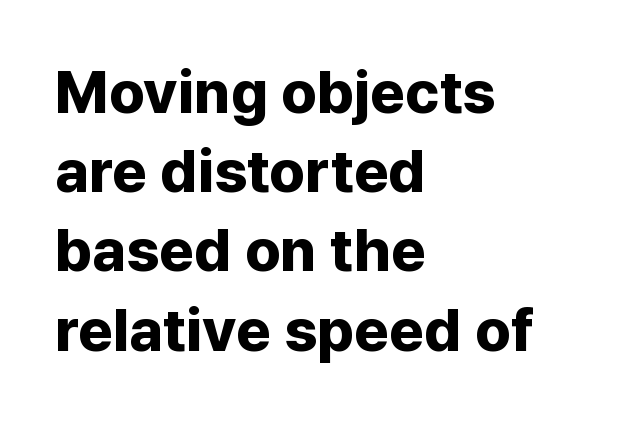
Q: Is the text bold? A: Yes.
Q: Is the text italic (slanted)? A: No, it is upright.
Q: Is the typeface a serif or a sans-serif typeface? A: Sans-serif.
Q: Is the text underlined? A: No.
Q: How is the paragraph aligned? A: Left-aligned.
Q: Is the spacing between letters normal or unusually wide? A: Normal.
Q: Is the spacing between lines tight, normal or loose? A: Normal.
Q: Width (condensed, normal, or wide)? A: Normal.
Q: Stroke contrast? A: Low.
Q: x-height? A: Medium.
Q: Monospaced? A: No.
